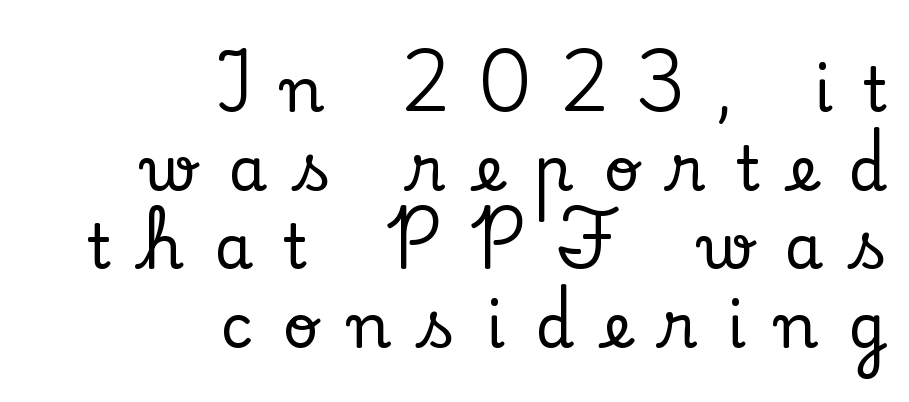
The image shows 62 px serif type, upright; set right-aligned, normal line spacing (1.27x), unusually wide letter spacing (+0.49 em), not underlined; low stroke contrast and a small x-height.
